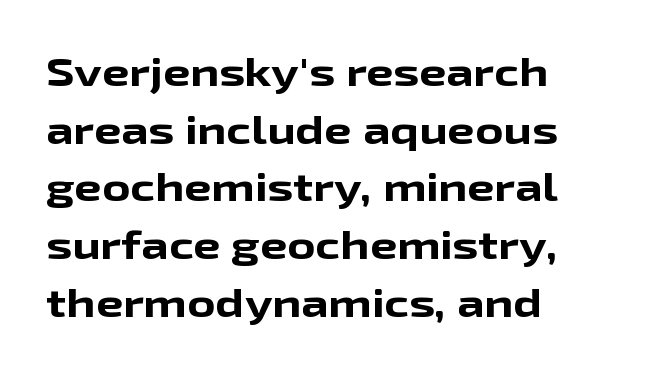
{"serif": "no", "italic": "no", "bold": "yes", "weight": "bold", "width": "wide", "stroke_contrast": "low", "x_height": "medium", "monospaced": "no", "underline": "no", "align": "left", "line_spacing": "normal", "line_spacing_ratio": 1.48, "letter_spacing": "normal", "letter_spacing_em": 0.0, "glyph_px": 39}
